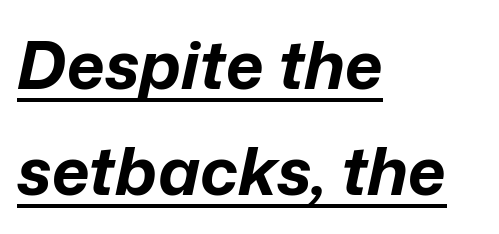
{"italic": "yes", "lean": "right", "slant_degrees": 12, "bold": "yes", "weight": "bold", "width": "normal", "stroke_contrast": "low", "x_height": "medium", "monospaced": "no", "underline": "yes", "align": "left", "line_spacing": "normal", "line_spacing_ratio": 1.6, "letter_spacing": "normal", "letter_spacing_em": 0.0, "glyph_px": 66}
